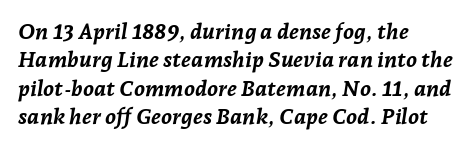
The image shows 22 px bold type, italic (leaning right); set left-aligned, normal line spacing (1.29x), normal letter spacing, not underlined.
